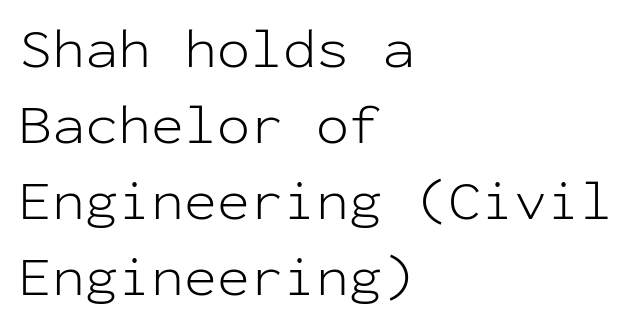
Q: Is the text bold? A: No.
Q: Is the text italic (slanted)? A: No, it is upright.
Q: Is the typeface a serif or a sans-serif typeface? A: Sans-serif.
Q: Is the text underlined? A: No.
Q: How is the paragraph aligned? A: Left-aligned.
Q: Is the spacing between letters normal or unusually wide? A: Normal.
Q: Is the spacing between lines tight, normal or loose? A: Normal.
Q: Width (condensed, normal, or wide)? A: Normal.
Q: Stroke contrast? A: Low.
Q: x-height? A: Medium.
Q: Monospaced? A: Yes.
